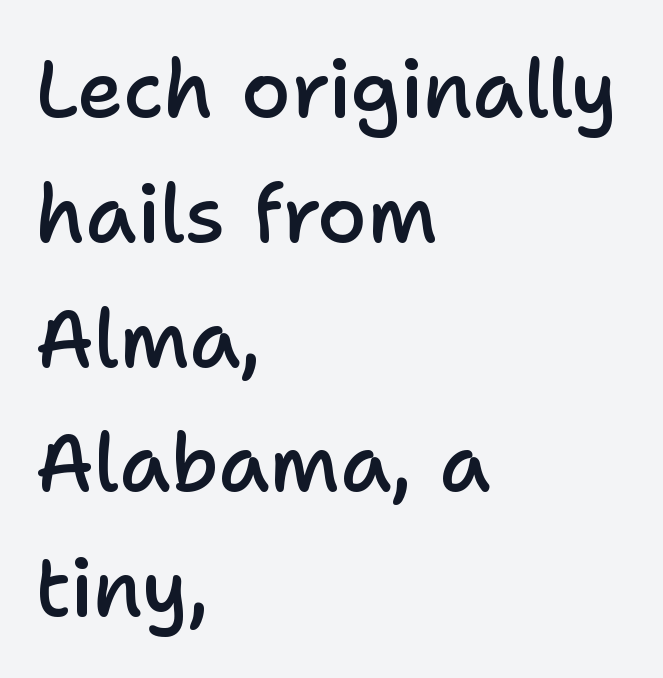
A typesetter would call this proportional, since set widths differ per character. These lines keep a tight, regular rhythm from letter to letter. The lines are quadded left. Rows of type keep a routine distance in the vertical direction.
